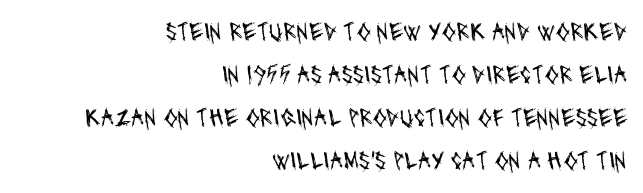
{"bold": "no", "underline": "no", "align": "right", "line_spacing": "normal", "line_spacing_ratio": 1.66, "letter_spacing": "normal", "letter_spacing_em": 0.0, "glyph_px": 26}
